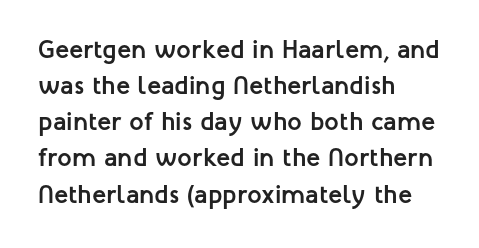
{"italic": "no", "bold": "yes", "underline": "no", "align": "left", "line_spacing": "normal", "line_spacing_ratio": 1.39, "letter_spacing": "normal", "letter_spacing_em": 0.0, "glyph_px": 26}
